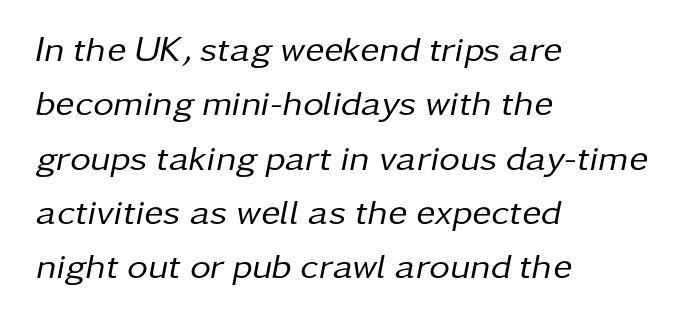
The image shows 36 px regular-weight type, italic (leaning right); set left-aligned, normal line spacing (1.51x), normal letter spacing, not underlined; low stroke contrast and a medium x-height.
